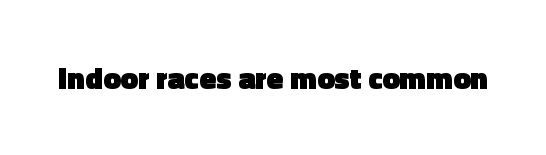
Designer's note — italics off, roman on. Only glyphs here, with clear space below each row. The letters advance in unequal steps, a hallmark of proportional type. These lines keep a tight, regular rhythm from letter to letter. The passage shown is emphatically bold.
